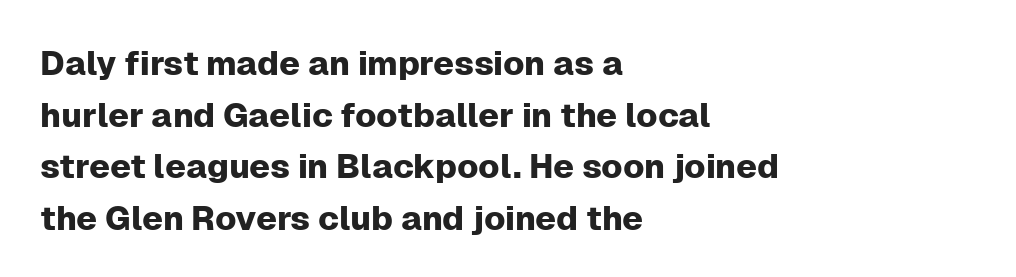
Q: Is the text italic (slanted)? A: No, it is upright.
Q: Is the typeface a serif or a sans-serif typeface? A: Sans-serif.
Q: Is the text underlined? A: No.
Q: How is the paragraph aligned? A: Left-aligned.
Q: Is the spacing between letters normal or unusually wide? A: Normal.
Q: Is the spacing between lines tight, normal or loose? A: Normal.
Q: Width (condensed, normal, or wide)? A: Normal.
Q: Stroke contrast? A: Low.
Q: x-height? A: Medium.
Q: Monospaced? A: No.
